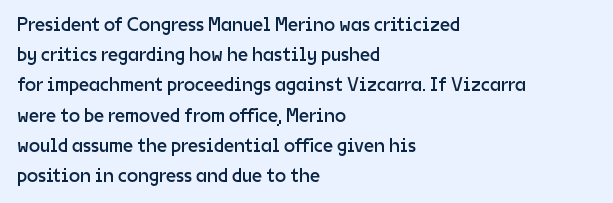
Q: Is the text bold? A: No.
Q: Is the text italic (slanted)? A: No, it is upright.
Q: Is the text underlined? A: No.
Q: How is the paragraph aligned? A: Left-aligned.
Q: Is the spacing between letters normal or unusually wide? A: Normal.
Q: Is the spacing between lines tight, normal or loose? A: Normal.
